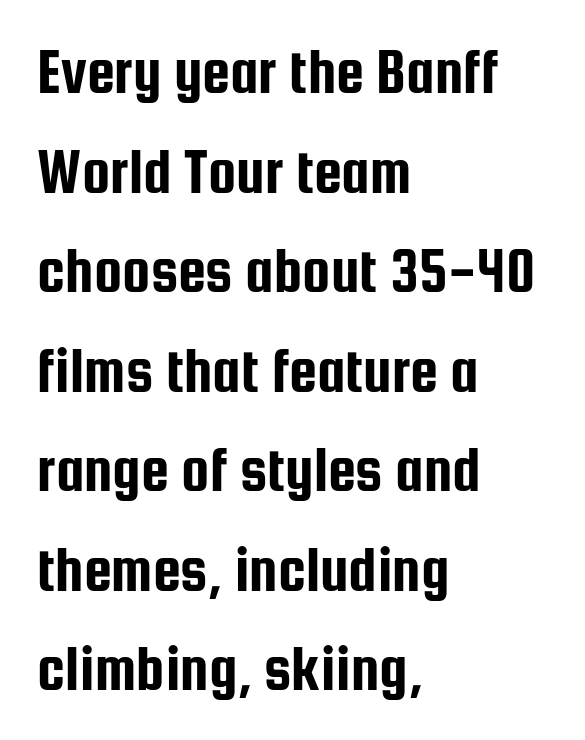
The rendering anchors every line to the left-hand side. Summary of vertical rhythm: regular, with standard interline spacing. The text was rendered using a sans face with plain stroke endings. Italic: no, the glyphs are upright roman.
